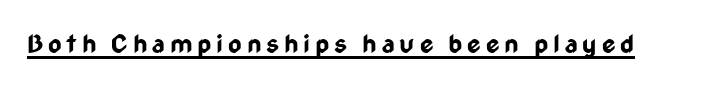
The image shows 26 px bold type, upright; set underlined.
